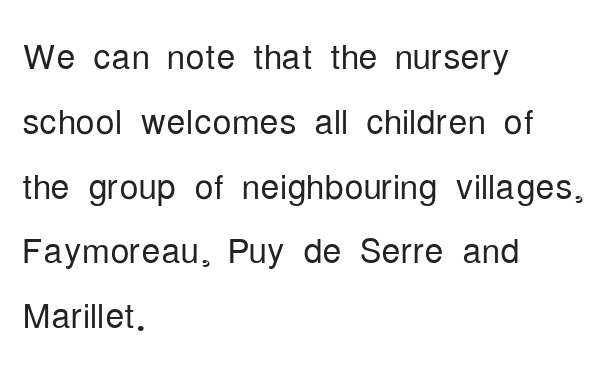
Spacing between characters is what you'd get straight out of the box. No italicization has been applied; the sample stays upright. The face used here is proportionally spaced, like ordinary book or web type. Plain, unruled lines of type. Note: no serifs on the glyphs.
